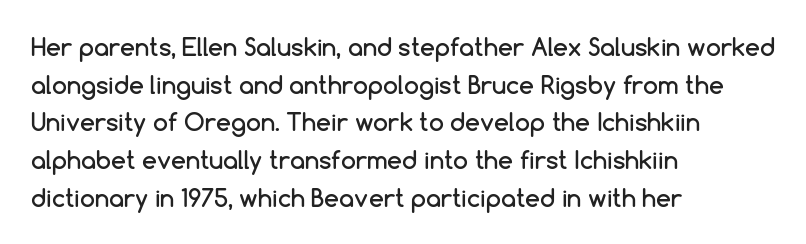
Students, observe: this is what conventionally led text looks like. When letters stand straight like this, we call the style roman or upright. Horizontally, the lines are justified to the leading edge only. The type is set solid horizontally, with unmodified tracking. The baseline area is clear.
